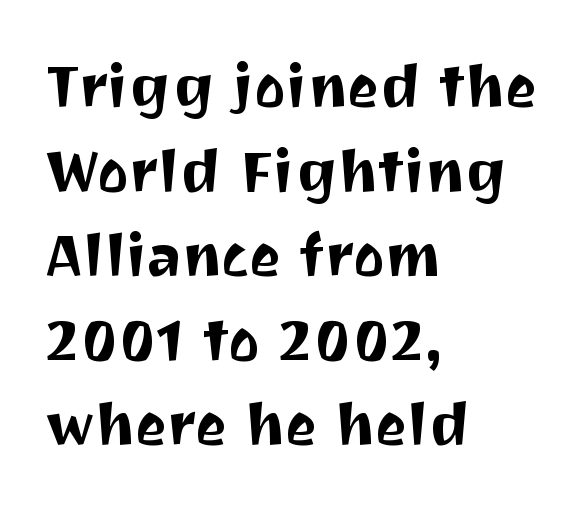
{"serif": "no", "italic": "no", "width": "normal", "stroke_contrast": "medium", "x_height": "medium", "monospaced": "no", "underline": "no", "align": "left", "line_spacing": "normal", "line_spacing_ratio": 1.41, "letter_spacing": "normal", "letter_spacing_em": 0.0, "glyph_px": 60}
